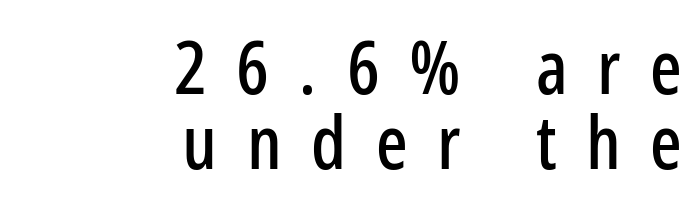
All the whitespace from short lines collects on the left. No word sits above an underline. Vertical strokes here are truly vertical. The space between consecutive lines is stingy. This sample has the flowing, uneven cadence of proportional lettering.
